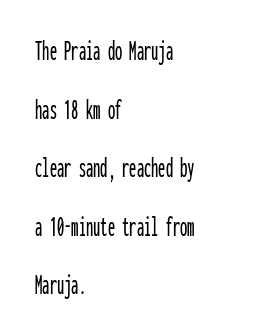
{"serif": "no", "italic": "no", "width": "condensed", "stroke_contrast": "low", "x_height": "medium", "monospaced": "yes", "underline": "no", "align": "left", "line_spacing": "loose", "line_spacing_ratio": 2.02, "letter_spacing": "normal", "letter_spacing_em": 0.0, "glyph_px": 29}
